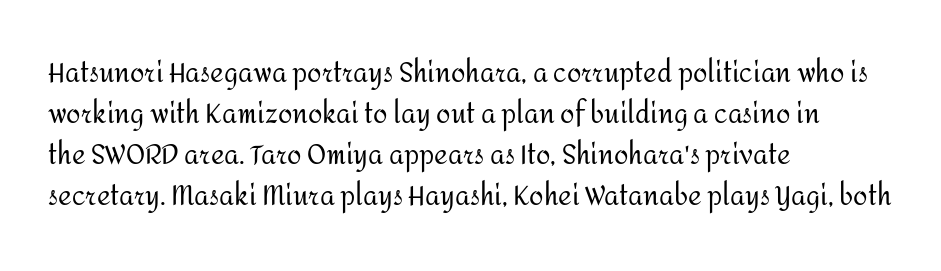
The image shows 26 px text type, upright; set left-aligned, normal line spacing (1.58x), normal letter spacing, not underlined.
